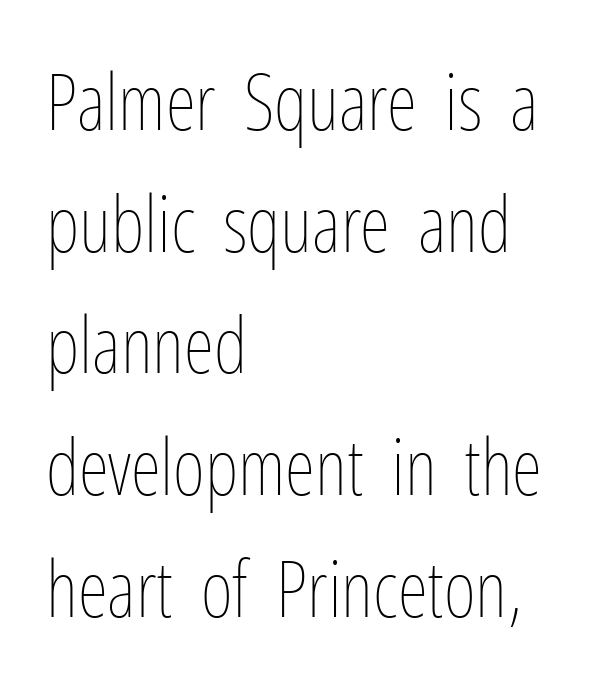
Q: Is the text bold? A: No.
Q: Is the text italic (slanted)? A: No, it is upright.
Q: Is the text underlined? A: No.
Q: How is the paragraph aligned? A: Left-aligned.
Q: Is the spacing between letters normal or unusually wide? A: Normal.
Q: Is the spacing between lines tight, normal or loose? A: Normal.
Q: Width (condensed, normal, or wide)? A: Condensed.
Q: Stroke contrast? A: Low.
Q: x-height? A: Medium.
Q: Monospaced? A: No.
